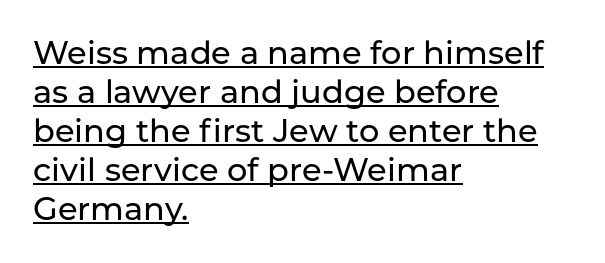
Q: Is the text italic (slanted)? A: No, it is upright.
Q: Is the typeface a serif or a sans-serif typeface? A: Sans-serif.
Q: Is the text underlined? A: Yes.
Q: How is the paragraph aligned? A: Left-aligned.
Q: Is the spacing between letters normal or unusually wide? A: Normal.
Q: Width (condensed, normal, or wide)? A: Normal.
Q: Stroke contrast? A: Low.
Q: x-height? A: Medium.
Q: Monospaced? A: No.
